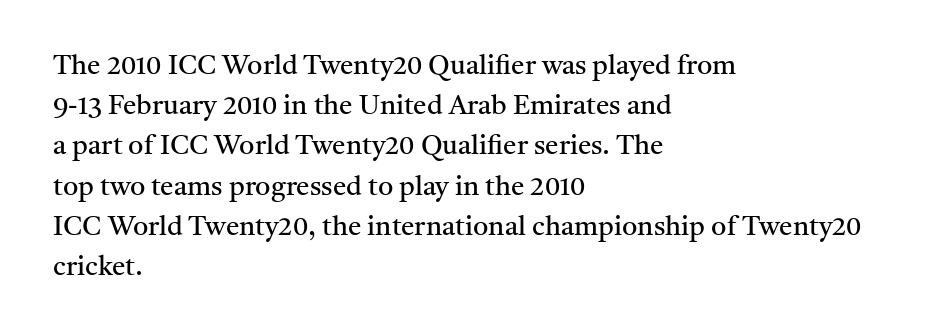
Q: Is the text bold? A: No.
Q: Is the text italic (slanted)? A: No, it is upright.
Q: Is the text underlined? A: No.
Q: How is the paragraph aligned? A: Left-aligned.
Q: Is the spacing between letters normal or unusually wide? A: Normal.
Q: Is the spacing between lines tight, normal or loose? A: Normal.
